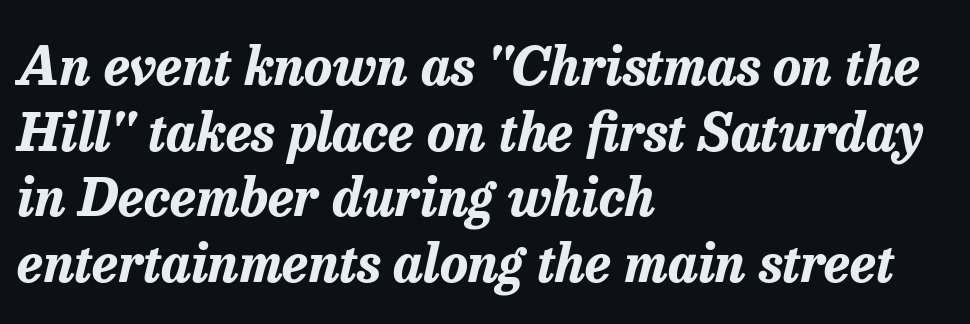
{"italic": "yes", "lean": "right", "slant_degrees": 13, "bold": "yes", "weight": "bold", "width": "normal", "stroke_contrast": "low", "x_height": "medium", "monospaced": "no", "underline": "no", "align": "left", "line_spacing_ratio": 1.24, "letter_spacing": "normal", "letter_spacing_em": 0.0, "glyph_px": 53}
